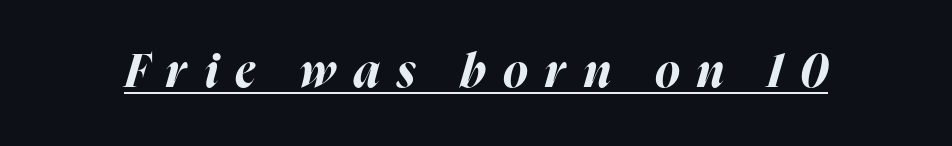
{"italic": "yes", "lean": "right", "slant_degrees": 16, "bold": "yes", "weight": "bold", "width": "normal", "stroke_contrast": "high", "x_height": "medium", "monospaced": "no", "underline": "yes", "letter_spacing": "wide", "letter_spacing_em": 0.37, "glyph_px": 47}
